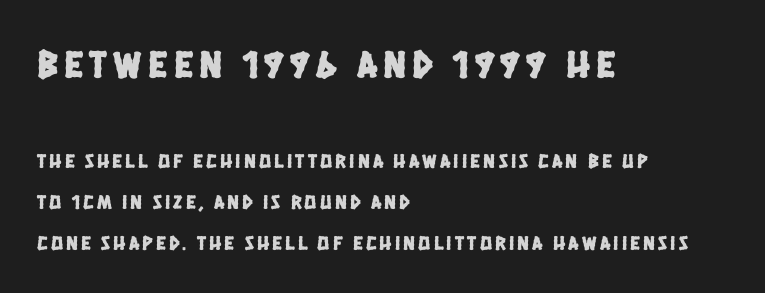
The image shows 39 px condensed sans-serif type; set left-aligned, loose line spacing (2.03x), not underlined; the first (top) block is 1.95x larger; low stroke contrast and a large x-height.
